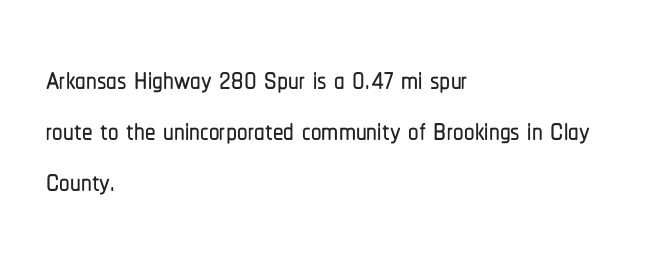
The image shows 42 px condensed sans-serif type, upright; set left-aligned, line spacing 1.21x, normal letter spacing, not underlined; low stroke contrast and a medium x-height.
